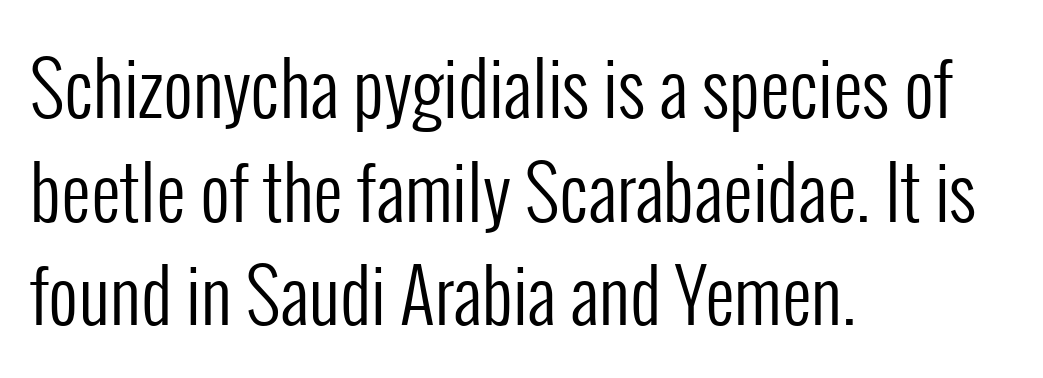
Q: Is the text bold? A: No.
Q: Is the text italic (slanted)? A: No, it is upright.
Q: Is the typeface a serif or a sans-serif typeface? A: Sans-serif.
Q: Is the text underlined? A: No.
Q: How is the paragraph aligned? A: Left-aligned.
Q: Is the spacing between letters normal or unusually wide? A: Normal.
Q: Is the spacing between lines tight, normal or loose? A: Normal.
Q: Width (condensed, normal, or wide)? A: Condensed.
Q: Stroke contrast? A: Low.
Q: x-height? A: Medium.
Q: Monospaced? A: No.
